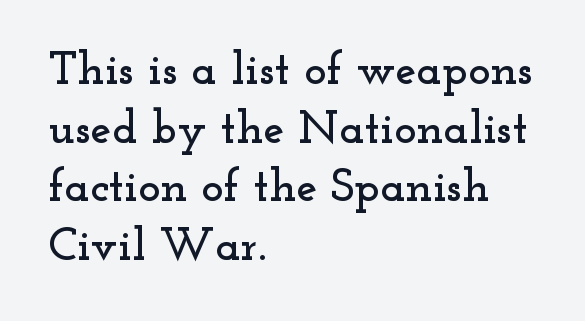
The image shows 47 px wide serif type, upright; set left-aligned, normal line spacing (1.25x), normal letter spacing, not underlined; low stroke contrast and a small x-height.
